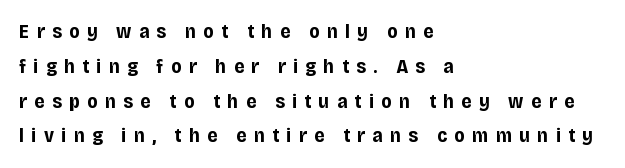
The image shows 20 px bold type, upright; set left-aligned, line spacing 1.74x, unusually wide letter spacing (+0.37 em), not underlined.
